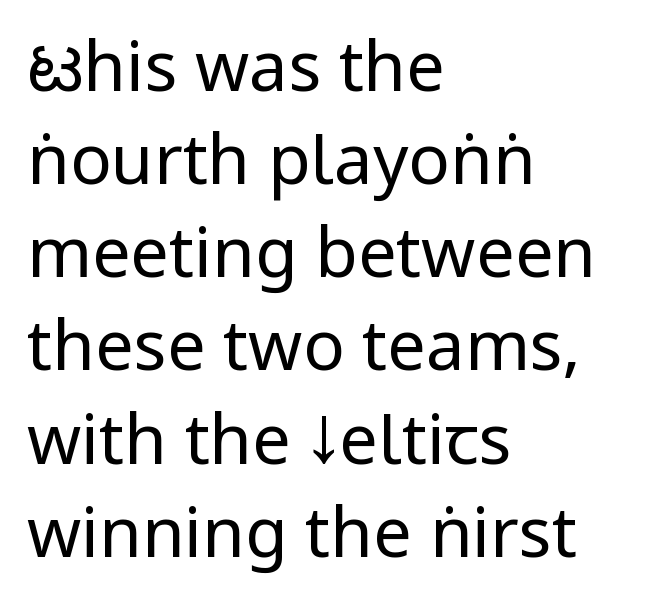
Q: Is the text bold? A: No.
Q: Is the text italic (slanted)? A: No, it is upright.
Q: Is the typeface a serif or a sans-serif typeface? A: Sans-serif.
Q: Is the text underlined? A: No.
Q: How is the paragraph aligned? A: Left-aligned.
Q: Is the spacing between letters normal or unusually wide? A: Normal.
Q: Is the spacing between lines tight, normal or loose? A: Normal.
Q: Width (condensed, normal, or wide)? A: Condensed.
Q: Stroke contrast? A: Low.
Q: x-height? A: Large.
Q: Monospaced? A: No.
